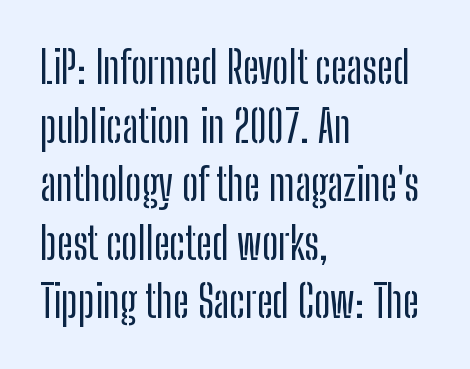
{"serif": "no", "italic": "no", "width": "condensed", "stroke_contrast": "low", "x_height": "medium", "monospaced": "no", "underline": "no", "align": "left", "line_spacing": "normal", "line_spacing_ratio": 1.33, "letter_spacing": "normal", "letter_spacing_em": 0.0, "glyph_px": 44}
